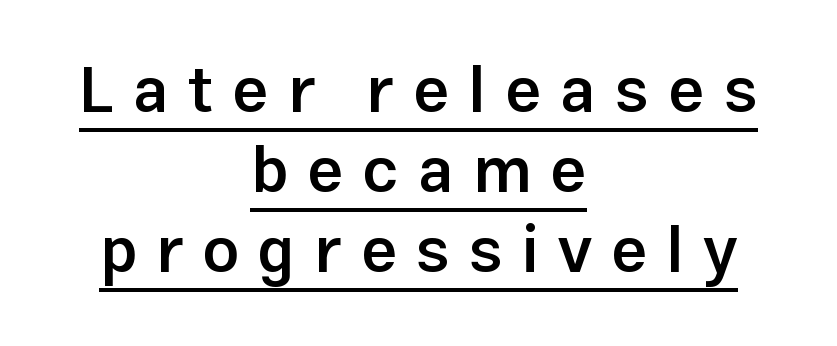
Do the characters align in a grid? No, the font is proportional. Font category for this specimen: sans-serif. Alignment: centered. This is underlined copy, the kind a proofreader might mark for attention. Style check: upright.
